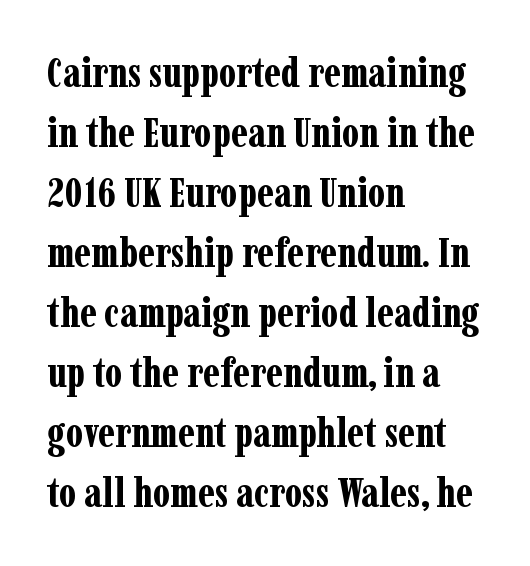
The image shows 42 px bold, condensed serif type, upright; set left-aligned, normal line spacing (1.43x), normal letter spacing, not underlined; low stroke contrast and a medium x-height.
